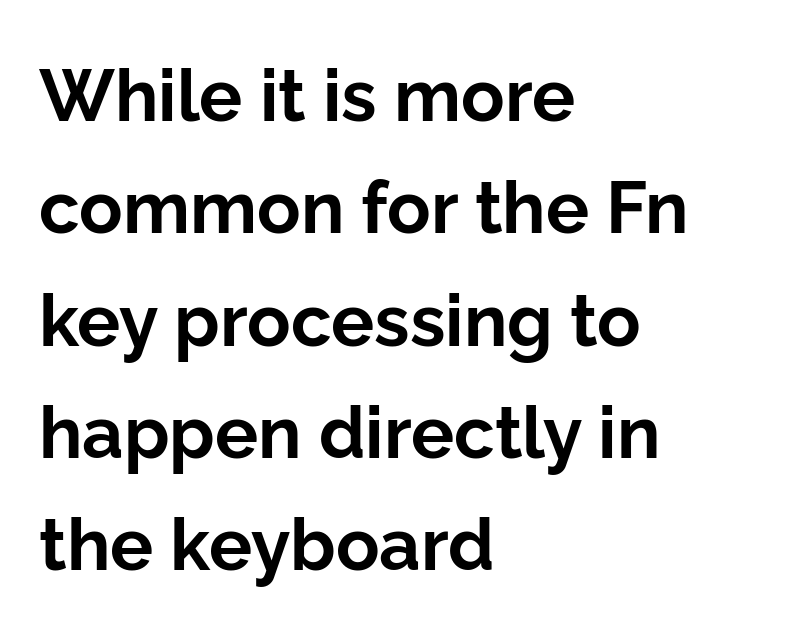
Q: Is the text bold? A: Yes.
Q: Is the text italic (slanted)? A: No, it is upright.
Q: Is the typeface a serif or a sans-serif typeface? A: Sans-serif.
Q: Is the text underlined? A: No.
Q: How is the paragraph aligned? A: Left-aligned.
Q: Is the spacing between letters normal or unusually wide? A: Normal.
Q: Is the spacing between lines tight, normal or loose? A: Normal.
Q: Width (condensed, normal, or wide)? A: Normal.
Q: Stroke contrast? A: Low.
Q: x-height? A: Medium.
Q: Monospaced? A: No.
